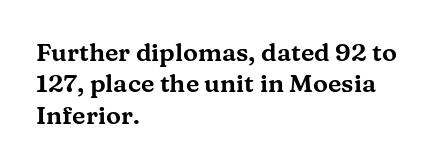
The image shows 25 px text type, upright; set left-aligned, normal line spacing (1.26x), normal letter spacing, not underlined.
